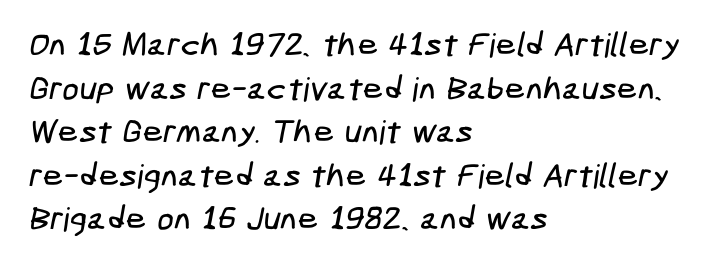
{"serif": "no", "width": "condensed", "stroke_contrast": "low", "x_height": "medium", "underline": "no", "align": "left", "line_spacing": "normal", "line_spacing_ratio": 1.32, "letter_spacing": "normal", "letter_spacing_em": 0.0, "glyph_px": 33}
